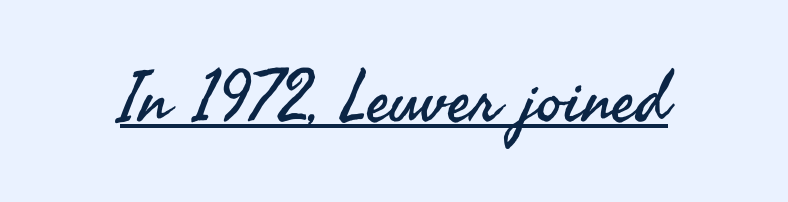
Q: Is the text bold? A: No.
Q: Is the text italic (slanted)? A: Yes.
Q: Is the typeface a serif or a sans-serif typeface? A: Sans-serif.
Q: Is the text underlined? A: Yes.
Q: Is the spacing between letters normal or unusually wide? A: Normal.
Q: Width (condensed, normal, or wide)? A: Normal.
Q: Stroke contrast? A: Medium.
Q: x-height? A: Small.
Q: Monospaced? A: No.
